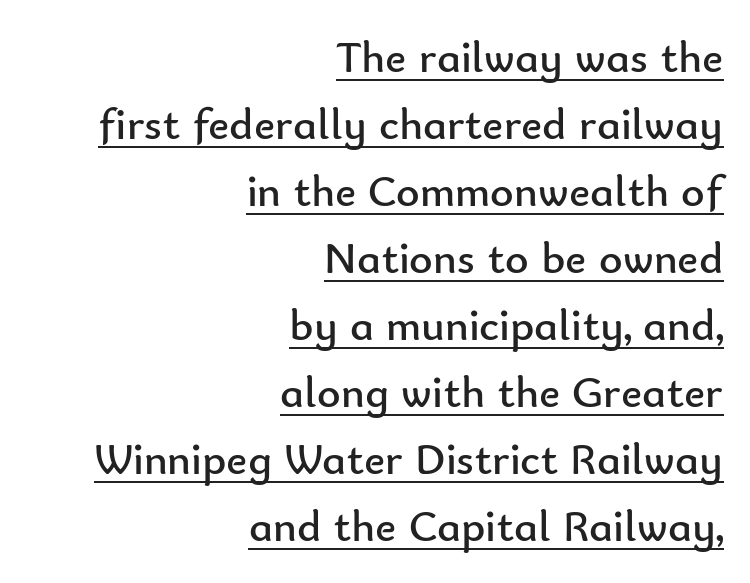
This is the regular roman posture of the typeface. Line endings align vertically; line beginnings do not. Glance below the letters and you will spot a drawn line. Do the characters align in a grid? No, the font is proportional.
